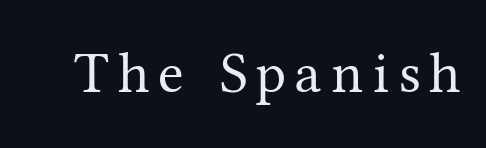
{"serif": "yes", "italic": "no", "bold": "no", "weight": "regular", "width": "normal", "stroke_contrast": "medium", "x_height": "medium", "monospaced": "no", "underline": "no", "glyph_px": 58}
